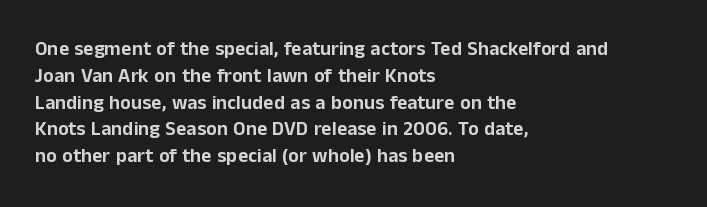
Q: Is the text italic (slanted)? A: No, it is upright.
Q: Is the text underlined? A: No.
Q: How is the paragraph aligned? A: Left-aligned.
Q: Is the spacing between letters normal or unusually wide? A: Normal.
Q: Is the spacing between lines tight, normal or loose? A: Normal.
